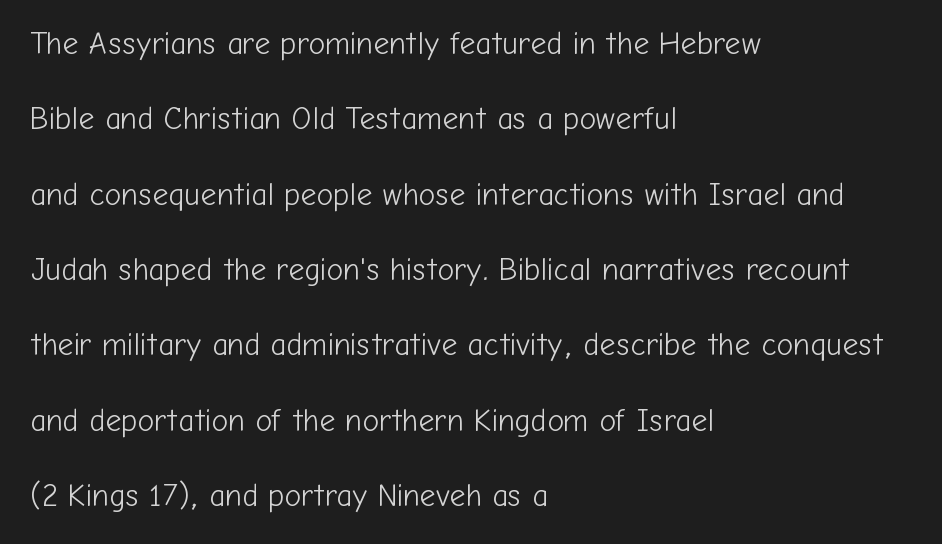
Q: Is the text bold? A: No.
Q: Is the text italic (slanted)? A: No, it is upright.
Q: Is the typeface a serif or a sans-serif typeface? A: Sans-serif.
Q: Is the text underlined? A: No.
Q: How is the paragraph aligned? A: Left-aligned.
Q: Is the spacing between letters normal or unusually wide? A: Normal.
Q: Is the spacing between lines tight, normal or loose? A: Loose.
Q: Width (condensed, normal, or wide)? A: Normal.
Q: Stroke contrast? A: Low.
Q: x-height? A: Medium.
Q: Monospaced? A: No.
